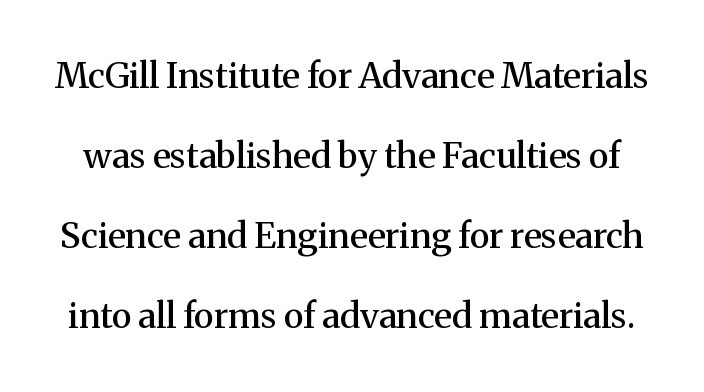
{"serif": "yes", "italic": "no", "bold": "semi", "weight": "semibold", "width": "normal", "stroke_contrast": "medium", "x_height": "medium", "monospaced": "no", "underline": "no", "line_spacing": "loose", "line_spacing_ratio": 2.29, "letter_spacing": "normal", "letter_spacing_em": 0.0, "glyph_px": 35}
